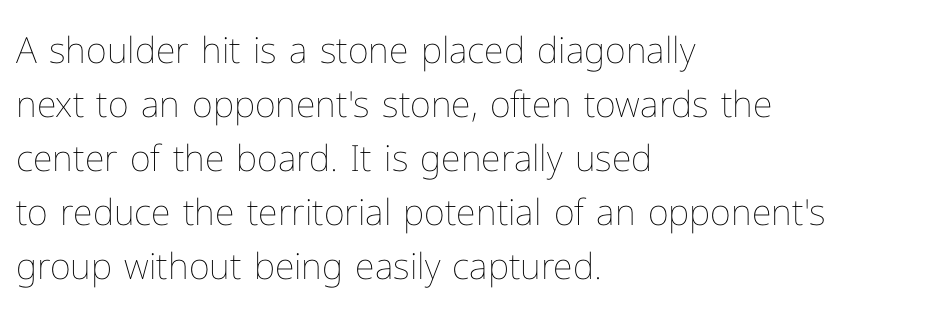
The image shows 36 px thin type, upright; set left-aligned, normal line spacing (1.5x), normal letter spacing, not underlined; low stroke contrast and a medium x-height.
